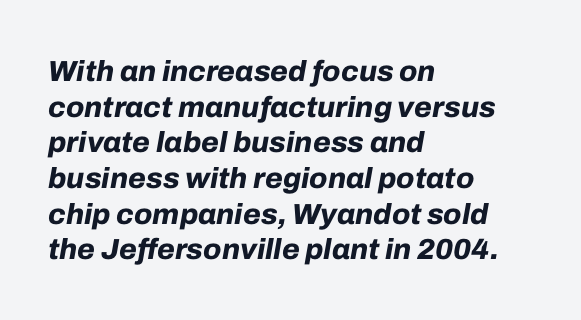
Q: Is the text bold? A: Yes.
Q: Is the text italic (slanted)? A: Yes, it leans right by about 10 degrees.
Q: Is the text underlined? A: No.
Q: How is the paragraph aligned? A: Left-aligned.
Q: Is the spacing between letters normal or unusually wide? A: Normal.
Q: Width (condensed, normal, or wide)? A: Normal.
Q: Stroke contrast? A: Low.
Q: x-height? A: Medium.
Q: Monospaced? A: No.
